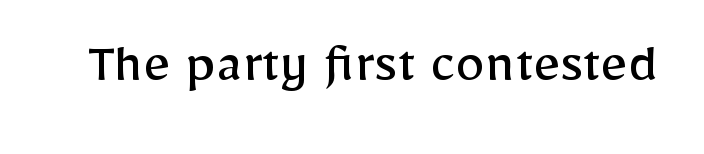
{"serif": "no", "italic": "no", "bold": "no", "weight": "regular", "width": "normal", "stroke_contrast": "low", "x_height": "medium", "monospaced": "no", "underline": "no", "letter_spacing": "normal", "letter_spacing_em": 0.0, "glyph_px": 59}
